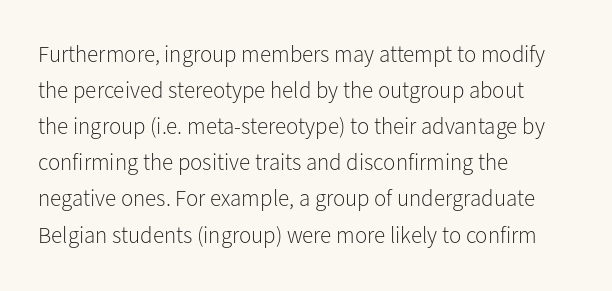
The image shows 23 px text type, upright; set left-aligned, normal line spacing (1.57x), normal letter spacing, not underlined.
